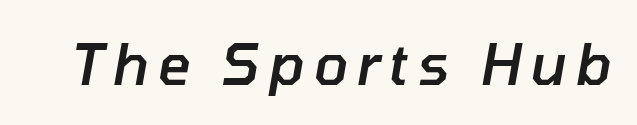
These lines are rendered in a variable-pitch font. Beneath every word, the page is bare. A typesetter would mark this as italic. Weight check: semibold — heavier than regular, not quite bold.
